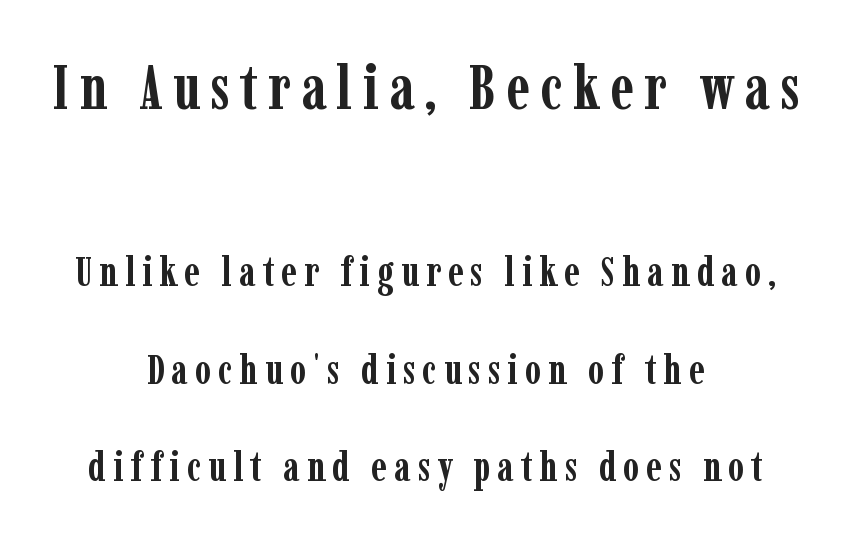
Which chunk is bigger? The first one — the top block dwarfs the bottom. Note: serifs present on the glyphs. This rendering features lettering with no underline. If you folded the block vertically in half, each line would mirror itself in length.
